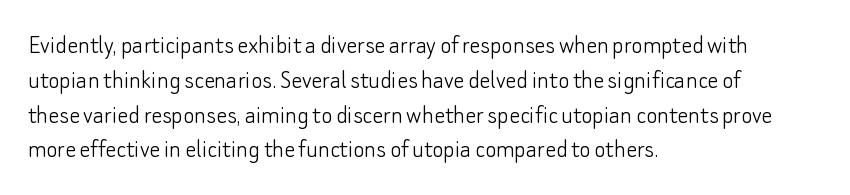
This sample keeps an unexceptional amount of space between lines. Characters remain perfectly vertical along every line. The gap between lines stays unmarked. Is this a heavy cut? Hardly; it is regular or lighter.
